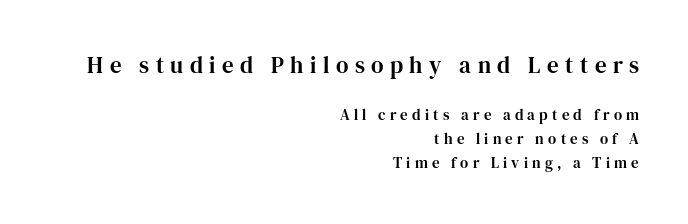
{"italic": "no", "underline": "no", "align": "right", "line_spacing": "normal", "line_spacing_ratio": 1.6, "letter_spacing": "wide", "letter_spacing_em": 0.28, "larger_block": "first", "size_ratio": 1.53, "glyph_px": 23}
